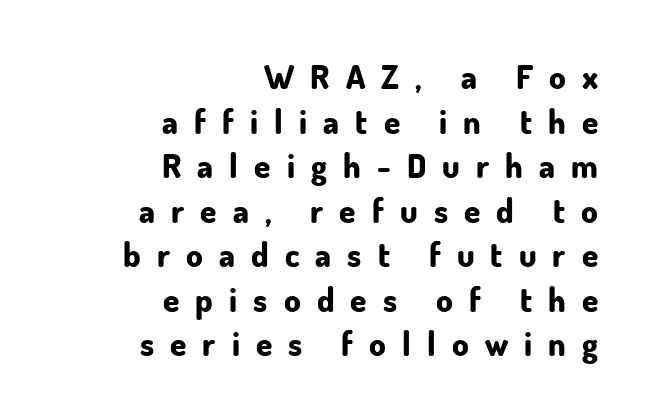
The string is rendered with underlining switched off. The passage shown is typeset with a sans-serif family. Every letter is thick-stroked: bold, no question. Alignment: flush right. Think of a printed novel: that variable character pitch is what you see here.
